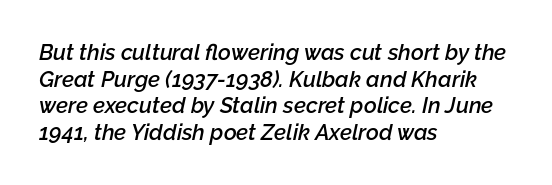
Q: Is the text bold? A: Semi-bold.
Q: Is the text italic (slanted)? A: Yes, it leans right by about 12 degrees.
Q: Is the text underlined? A: No.
Q: How is the paragraph aligned? A: Left-aligned.
Q: Is the spacing between letters normal or unusually wide? A: Normal.
